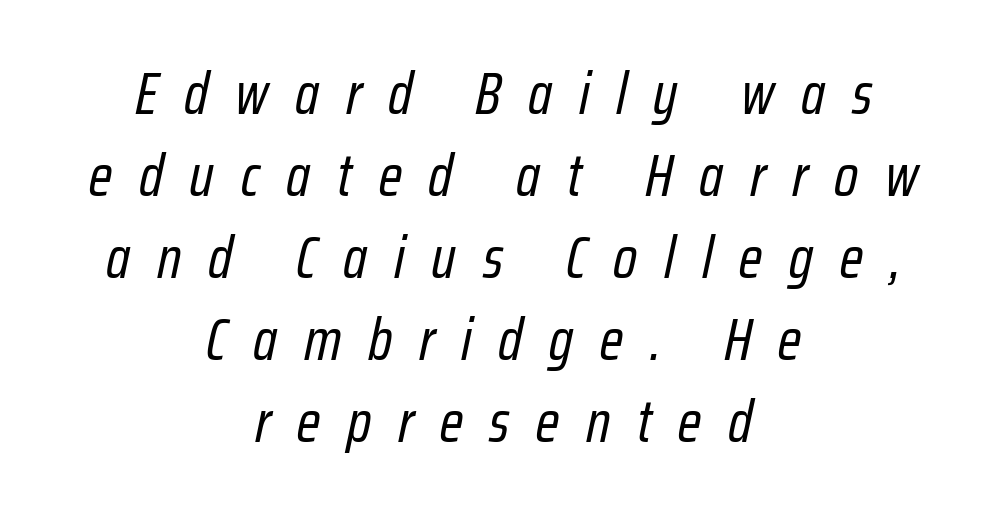
The image shows 59 px regular-weight, condensed type, italic (leaning right); set centered, normal line spacing (1.39x), unusually wide letter spacing (+0.45 em), not underlined; low stroke contrast and a medium x-height.
